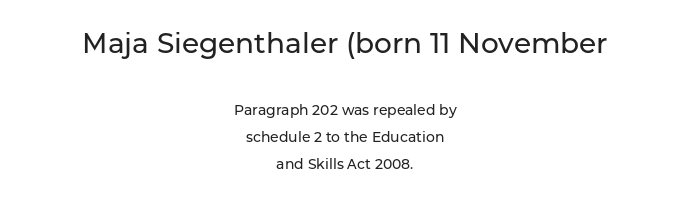
Q: Is the text italic (slanted)? A: No, it is upright.
Q: Is the typeface a serif or a sans-serif typeface? A: Sans-serif.
Q: Is the text underlined? A: No.
Q: How is the paragraph aligned? A: Centered.
Q: Is the spacing between letters normal or unusually wide? A: Normal.
Q: Is the spacing between lines tight, normal or loose? A: Loose.
Q: Which block of text is set in a larger size, the first (top) or the second (bottom)? A: The first (top) one.
Q: Width (condensed, normal, or wide)? A: Normal.
Q: Stroke contrast? A: Low.
Q: x-height? A: Medium.
Q: Monospaced? A: No.
